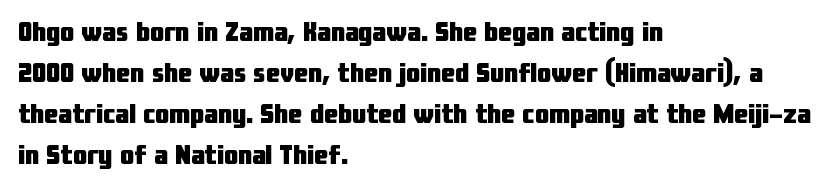
{"serif": "no", "italic": "no", "bold": "yes", "weight": "heavy", "width": "condensed", "stroke_contrast": "low", "x_height": "medium", "monospaced": "no", "underline": "no", "align": "left", "line_spacing": "normal", "line_spacing_ratio": 1.46, "letter_spacing": "normal", "letter_spacing_em": 0.0, "glyph_px": 28}
